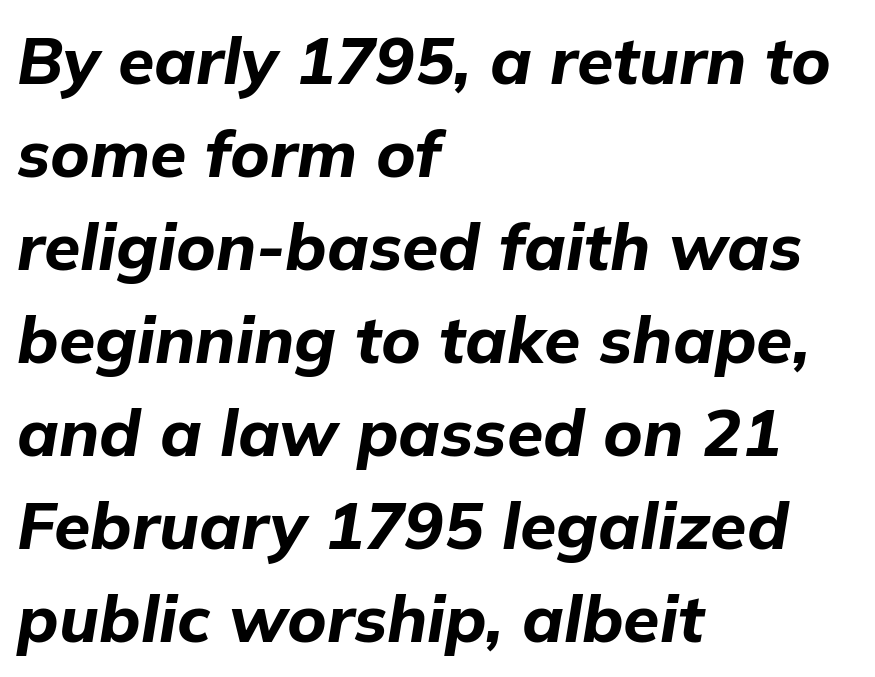
Q: Is the text bold? A: Yes.
Q: Is the text italic (slanted)? A: Yes, it leans right by about 9 degrees.
Q: Is the text underlined? A: No.
Q: How is the paragraph aligned? A: Left-aligned.
Q: Is the spacing between letters normal or unusually wide? A: Normal.
Q: Is the spacing between lines tight, normal or loose? A: Normal.
Q: Width (condensed, normal, or wide)? A: Normal.
Q: Stroke contrast? A: Low.
Q: x-height? A: Medium.
Q: Monospaced? A: No.
